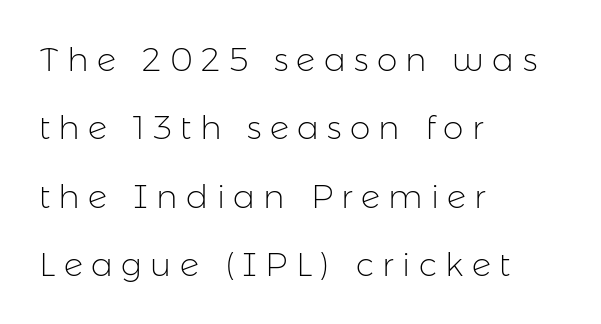
Q: Is the text bold? A: No.
Q: Is the text italic (slanted)? A: No, it is upright.
Q: Is the typeface a serif or a sans-serif typeface? A: Sans-serif.
Q: Is the text underlined? A: No.
Q: How is the paragraph aligned? A: Left-aligned.
Q: Is the spacing between letters normal or unusually wide? A: Unusually wide.
Q: Is the spacing between lines tight, normal or loose? A: Loose.
Q: Width (condensed, normal, or wide)? A: Normal.
Q: Stroke contrast? A: Low.
Q: x-height? A: Medium.
Q: Monospaced? A: No.
